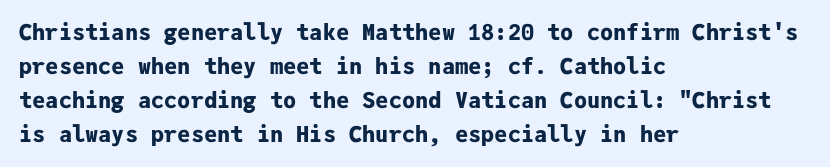
The image shows 22 px bold type, upright; set left-aligned, normal line spacing (1.55x), normal letter spacing, not underlined.
